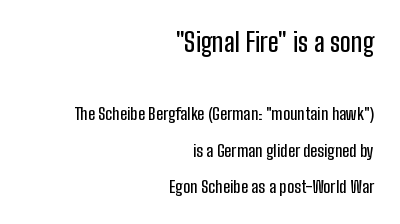
Q: Is the text italic (slanted)? A: No, it is upright.
Q: Is the text underlined? A: No.
Q: How is the paragraph aligned? A: Right-aligned.
Q: Is the spacing between letters normal or unusually wide? A: Normal.
Q: Is the spacing between lines tight, normal or loose? A: Loose.
Q: Which block of text is set in a larger size, the first (top) or the second (bottom)? A: The first (top) one.
